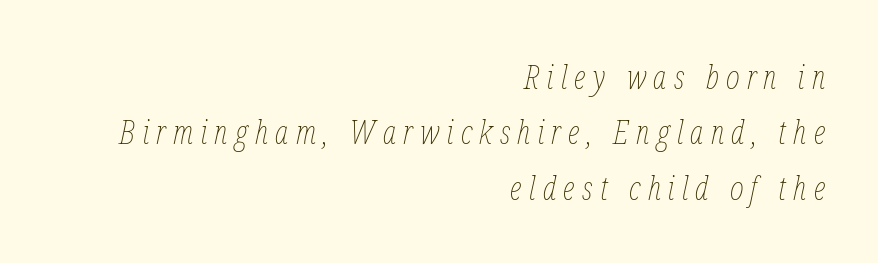
{"italic": "yes", "lean": "right", "slant_degrees": 12, "bold": "no", "weight": "thin", "width": "condensed", "stroke_contrast": "low", "x_height": "medium", "monospaced": "no", "underline": "no", "align": "right", "line_spacing": "normal", "line_spacing_ratio": 1.68, "letter_spacing": "wide", "letter_spacing_em": 0.22, "glyph_px": 33}
